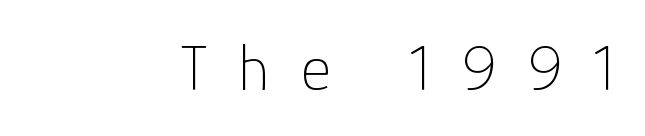
The image shows 65 px thin sans-serif type, upright; set right-aligned, unusually wide letter spacing (+0.49 em), not underlined; low stroke contrast and a medium x-height.
